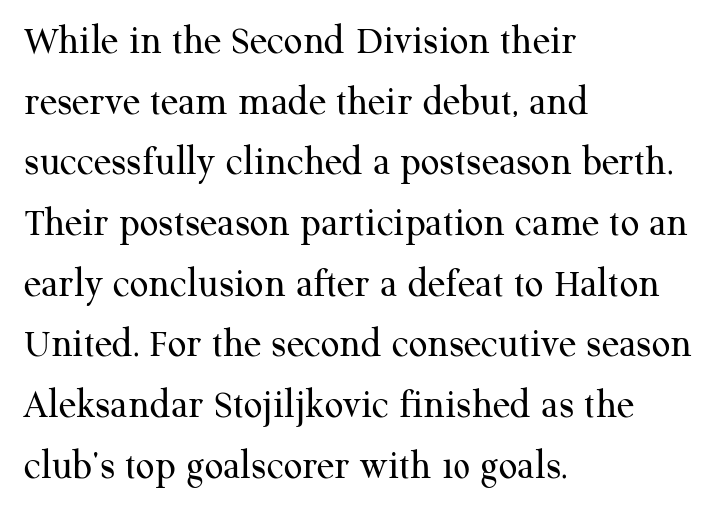
Counters stay open thanks to moderate or lighter strokes. Baseline-to-baseline distance is the conventional proportion of letter height. All the whitespace from short lines collects on the right. Spacing verdict: proportional, widths tailored to each character.
